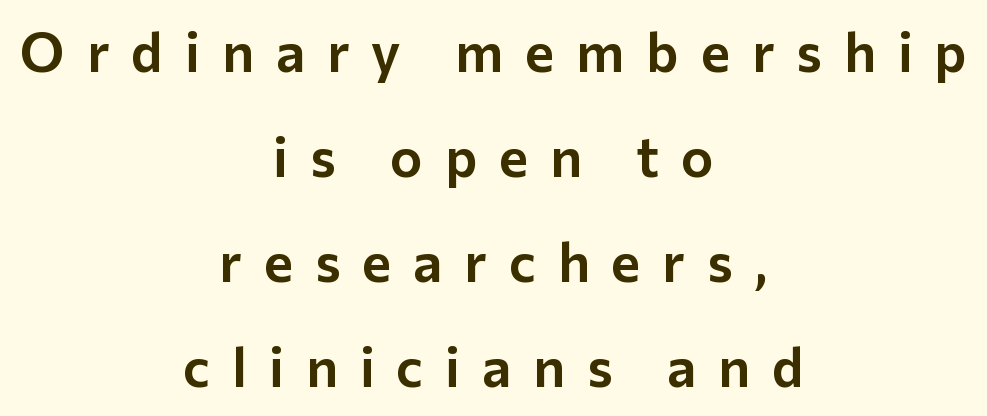
Q: Is the text italic (slanted)? A: No, it is upright.
Q: Is the typeface a serif or a sans-serif typeface? A: Sans-serif.
Q: Is the text underlined? A: No.
Q: How is the paragraph aligned? A: Centered.
Q: Is the spacing between letters normal or unusually wide? A: Unusually wide.
Q: Is the spacing between lines tight, normal or loose? A: Loose.
Q: Width (condensed, normal, or wide)? A: Normal.
Q: Stroke contrast? A: Low.
Q: x-height? A: Medium.
Q: Monospaced? A: No.
